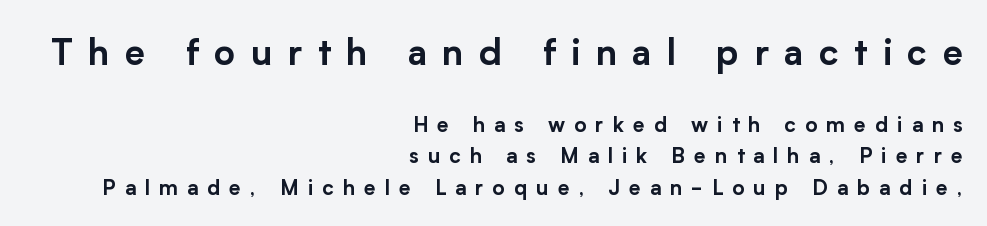
No feet cap the strokes, marking this as sans-serif type. The designer gave the opening block more size than the closing block. Horizontal alignment here is rightward, an uncommon choice for prose. Think of a printed novel: that variable character pitch is what you see here. You could only call the tracking loose — the letters float apart. Decoration check: the copy has no underline.
